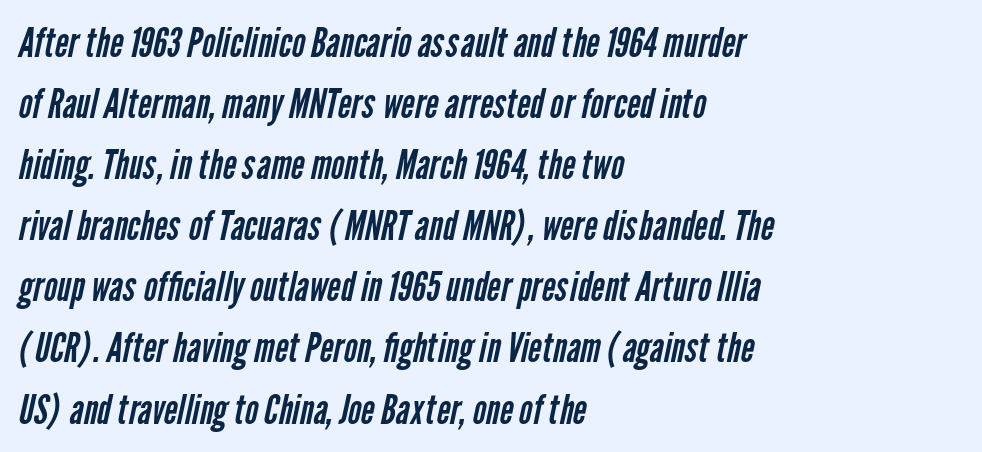
The rendering uses natural spacing where letterforms have individual widths. The area under the type is left untouched. Visually the block forms a straight wall on the left and a jagged coastline on the right. Stems here are at most as thick as an everyday book face. There is no visible air inserted between adjacent glyphs. Classification — sans serif.
